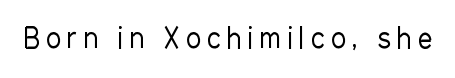
The rendering inserts visible extra space after every character. Each row of text sits above clean, open space. On a weight scale, this lands at 450 or below. A sans-serif font was chosen for this passage.
